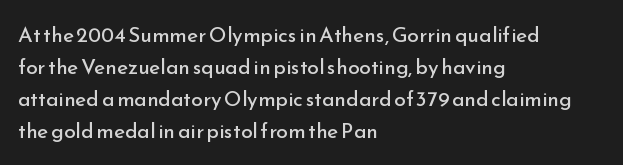
Q: Is the text bold? A: No.
Q: Is the text italic (slanted)? A: No, it is upright.
Q: Is the text underlined? A: No.
Q: How is the paragraph aligned? A: Left-aligned.
Q: Is the spacing between letters normal or unusually wide? A: Normal.
Q: Is the spacing between lines tight, normal or loose? A: Normal.
